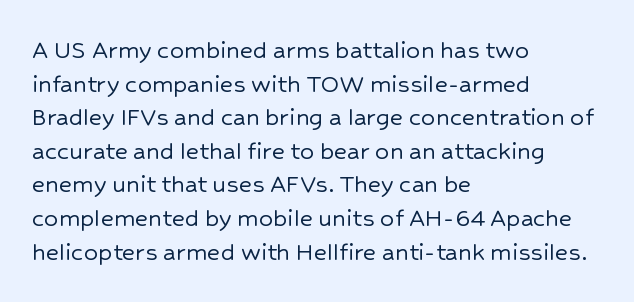
Q: Is the text italic (slanted)? A: No, it is upright.
Q: Is the typeface a serif or a sans-serif typeface? A: Sans-serif.
Q: Is the text underlined? A: No.
Q: How is the paragraph aligned? A: Left-aligned.
Q: Is the spacing between letters normal or unusually wide? A: Normal.
Q: Width (condensed, normal, or wide)? A: Normal.
Q: Stroke contrast? A: Low.
Q: x-height? A: Medium.
Q: Monospaced? A: No.
